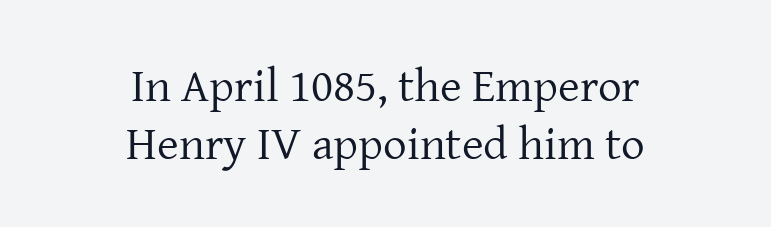
Q: Is the text bold? A: No.
Q: Is the text italic (slanted)? A: No, it is upright.
Q: Is the typeface a serif or a sans-serif typeface? A: Serif.
Q: Is the text underlined? A: No.
Q: How is the paragraph aligned? A: Centered.
Q: Is the spacing between letters normal or unusually wide? A: Normal.
Q: Width (condensed, normal, or wide)? A: Normal.
Q: Stroke contrast? A: Low.
Q: x-height? A: Medium.
Q: Monospaced? A: No.
